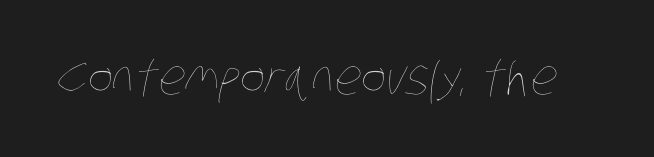
Here the designer chose a conventional face with non-uniform glyph widths. The passage shown is not underscored anywhere. The passage shown is not bold in any degree. This rendering leaves character spacing at its baseline value.
